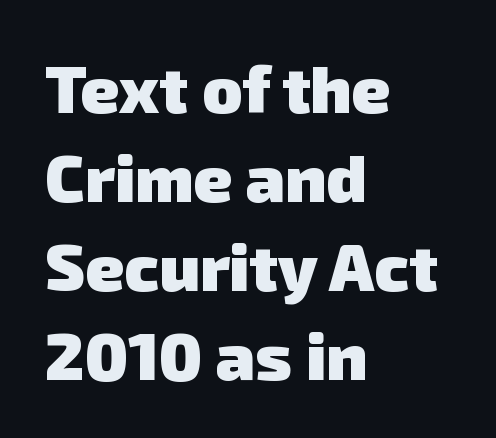
{"serif": "no", "bold": "yes", "weight": "heavy", "width": "normal", "stroke_contrast": "low", "x_height": "medium", "monospaced": "no", "underline": "no", "align": "left", "line_spacing": "normal", "line_spacing_ratio": 1.35, "letter_spacing": "normal", "letter_spacing_em": 0.0, "glyph_px": 66}
